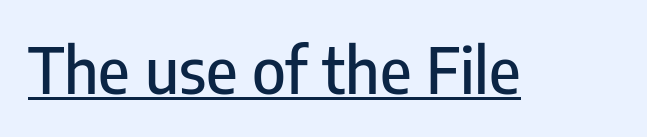
The image shows 64 px condensed sans-serif type, upright; set normal letter spacing, underlined; low stroke contrast and a medium x-height.
